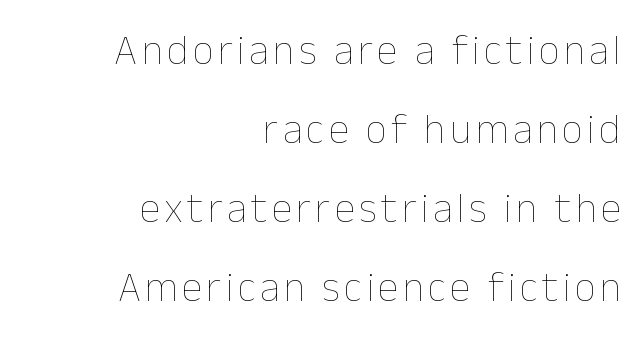
The image shows 42 px thin type, upright; set right-aligned, line spacing 1.88x, not underlined; low stroke contrast and a medium x-height.
